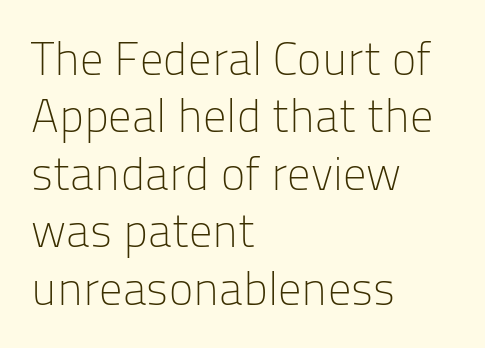
The image shows 46 px light sans-serif type, upright; set left-aligned, normal line spacing (1.25x), normal letter spacing, not underlined; low stroke contrast and a medium x-height.
